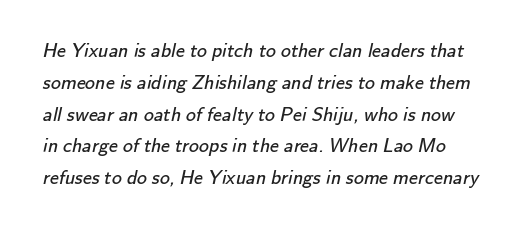
Q: Is the text bold? A: No.
Q: Is the text underlined? A: No.
Q: Is the spacing between letters normal or unusually wide? A: Normal.
Q: Is the spacing between lines tight, normal or loose? A: Normal.
